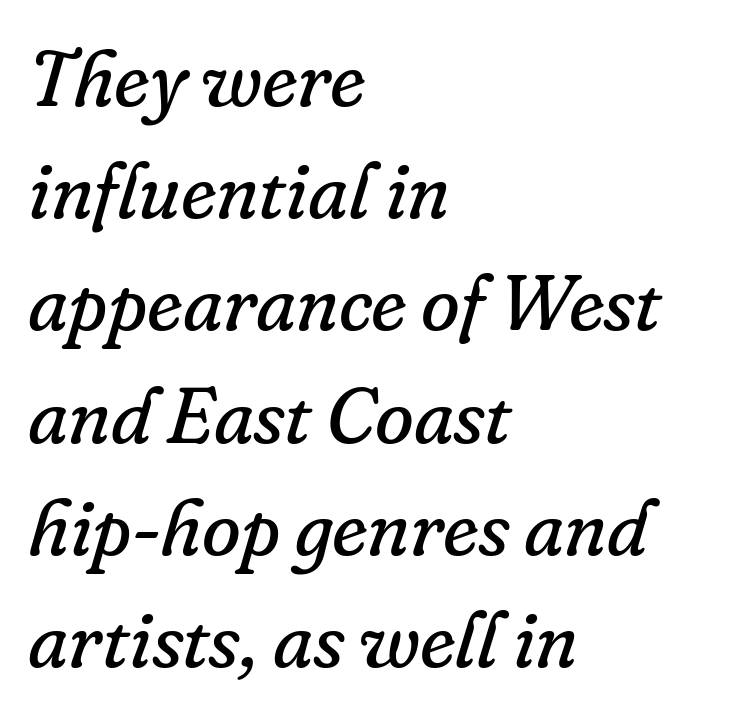
{"serif": "yes", "italic": "yes", "lean": "right", "slant_degrees": 16, "bold": "no", "weight": "regular", "width": "normal", "stroke_contrast": "low", "x_height": "small", "monospaced": "no", "underline": "no", "align": "left", "line_spacing": "normal", "line_spacing_ratio": 1.42, "letter_spacing": "normal", "letter_spacing_em": 0.0, "glyph_px": 79}
